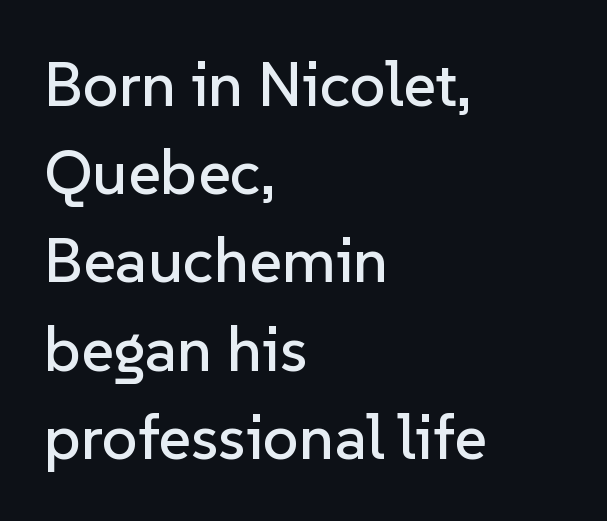
The image shows 63 px sans-serif type, upright; set left-aligned, normal line spacing (1.4x), normal letter spacing, not underlined; low stroke contrast and a medium x-height.
